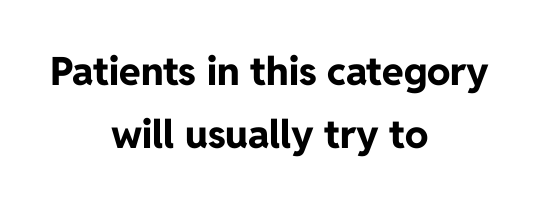
Notice how thick the strokes are: this is what a full bold looks like. Teacher's note: observe the equal gaps on both sides — that is centered alignment. Default kerning and tracking; the words read as compact shapes. This rendering employs a face without finishing strokes, i.e., a sans-serif. The lettering holds an erect, upright posture throughout. The strip under each line holds only bare page.
